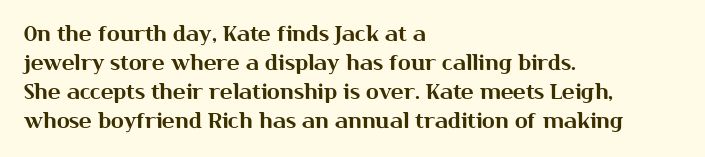
Does the leading feel generous? No, just average. Nobody touched the tracking dial on this one. This is the regular roman posture of the typeface. Visually the block forms a straight wall on the left and a jagged coastline on the right.
